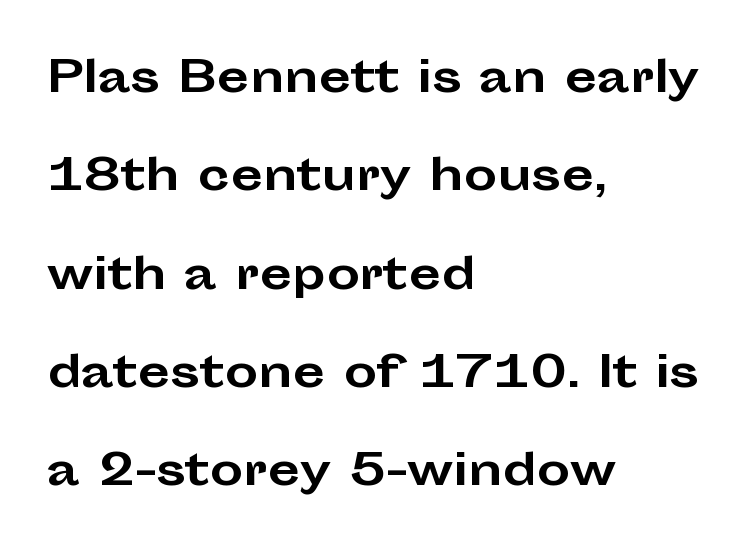
Proportional: the letters do not fall into vertical columns. Descender tails drop into unmarked territory. Pretty heavy lettering here — definitely bold. Italic? Not at all — the glyphs are vertical.
